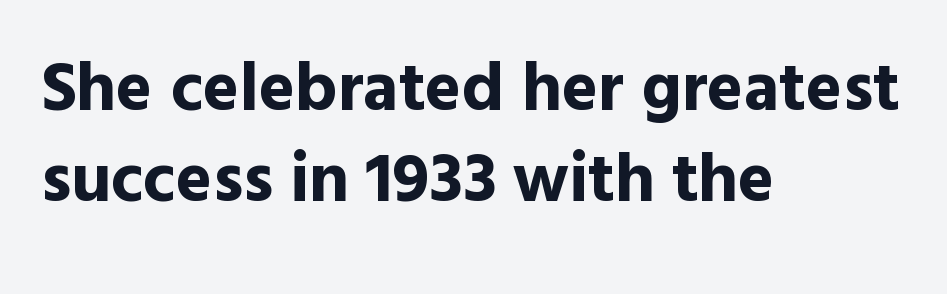
Think of a printed novel: that variable character pitch is what you see here. The typeface chosen for these lines omits serifs. The designer left line spacing at the default. You could call the tracking neutral — neither tight nor loose. Glance below the letters and you will spot only blank space. Do the letters lean? They stand straight.
